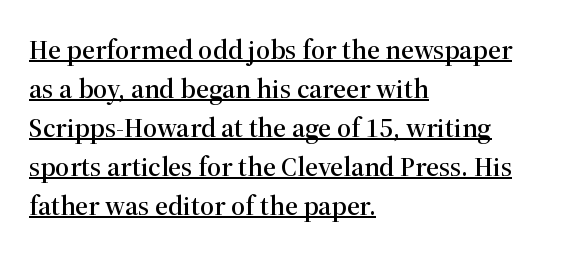
The rendering uses the underline text-decoration. Each word holds together tightly as a unit, with standard inter-letter gaps. Note the varied advance widths — an 'i' is clearly narrower than an 'm'. The rendering uses a moderate line-height, typical for paragraphs.
